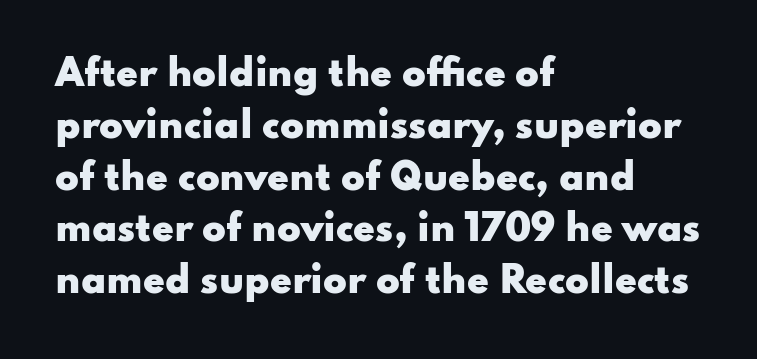
Looks like regular typesetting: each glyph gets only the width it needs. Leading: standard. Words float on clear page, feet unadorned. Observe the ordinary spacing: letters are neighbours, not strangers.
